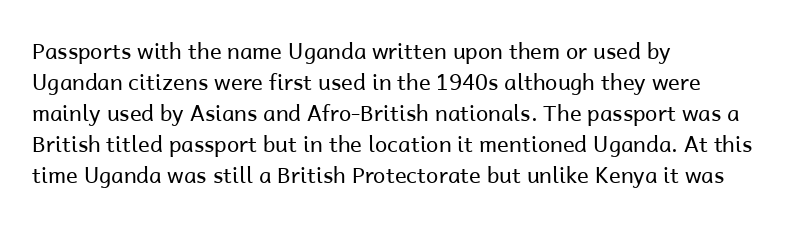
The words here are not underlined. Default kerning and tracking; the words read as compact shapes. The paragraph shown leans on its left margin. Posture: straight, roman, zero tilt. Vertical stems look standard width or narrower in stroke. Vertical spacing — default.
